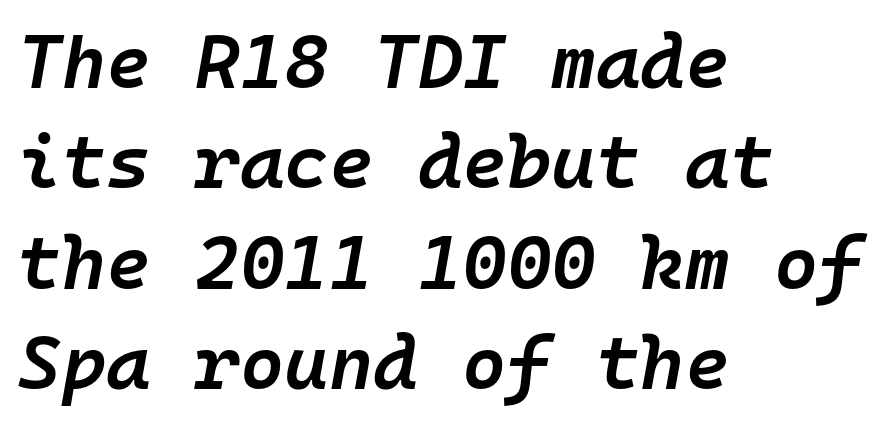
Set as a demibold, roughly 600 on the weight scale. Emphasis-style slanted type is in use. Nobody touched the tracking dial on this one. The ragged edge is on the right, which tells us the setting is flush left. These lines are rendered in a fixed-pitch font.
